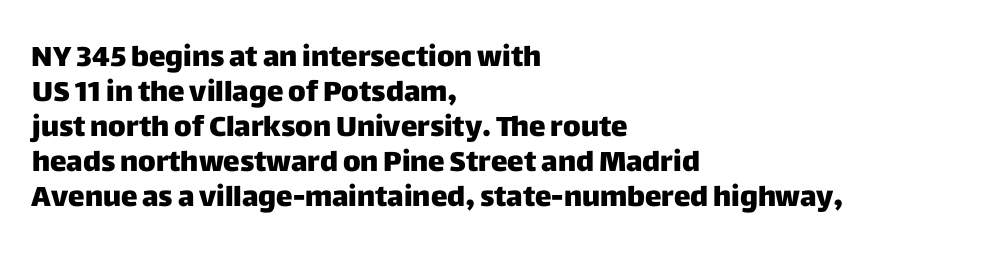
The image shows 28 px heavy sans-serif type, upright; set left-aligned, normal line spacing (1.25x), normal letter spacing, not underlined; low stroke contrast and a large x-height.
